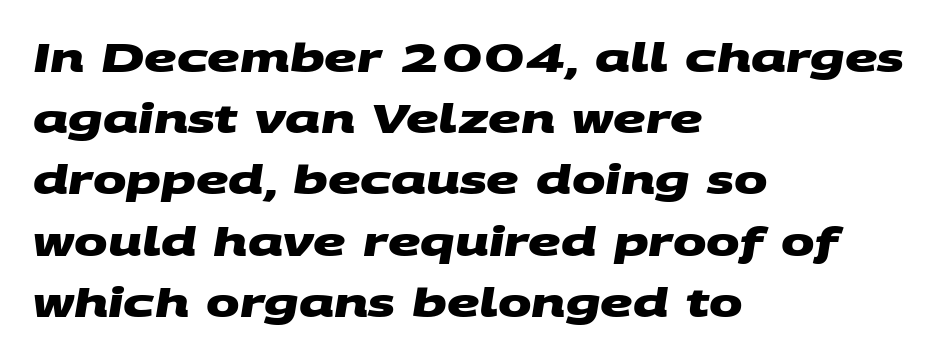
The image shows 40 px heavy, wide sans-serif type; set left-aligned, normal line spacing (1.53x), normal letter spacing, not underlined; medium stroke contrast and a large x-height.
